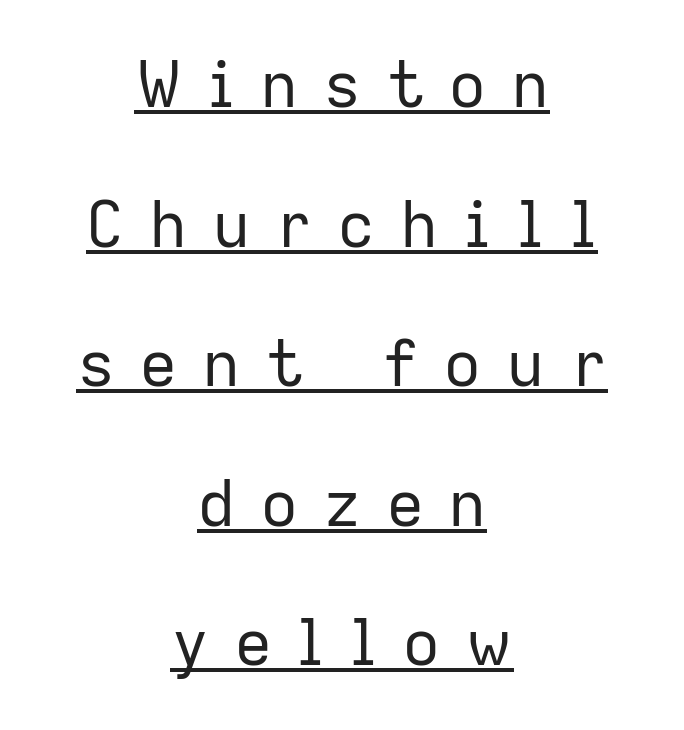
{"serif": "no", "italic": "no", "bold": "no", "weight": "regular", "width": "normal", "stroke_contrast": "low", "x_height": "medium", "monospaced": "no", "underline": "yes", "align": "center", "line_spacing": "loose", "line_spacing_ratio": 2.18, "letter_spacing": "wide", "letter_spacing_em": 0.38, "glyph_px": 64}
